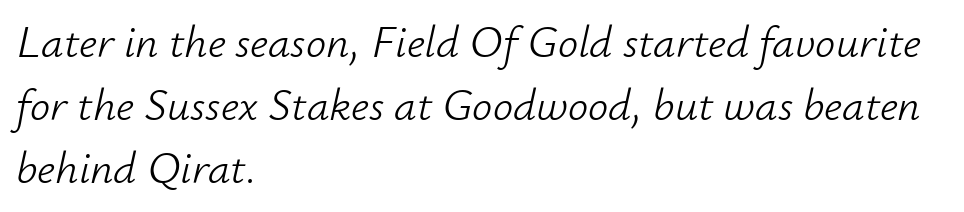
{"italic": "yes", "lean": "right", "slant_degrees": 12, "bold": "no", "weight": "light", "width": "normal", "stroke_contrast": "low", "x_height": "small", "monospaced": "no", "underline": "no", "align": "left", "line_spacing": "normal", "line_spacing_ratio": 1.4, "letter_spacing": "normal", "letter_spacing_em": 0.0, "glyph_px": 45}
